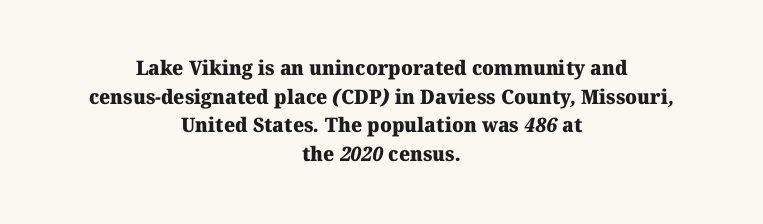
The image shows 20 px bold type; set centered, normal line spacing (1.43x), normal letter spacing, not underlined.
